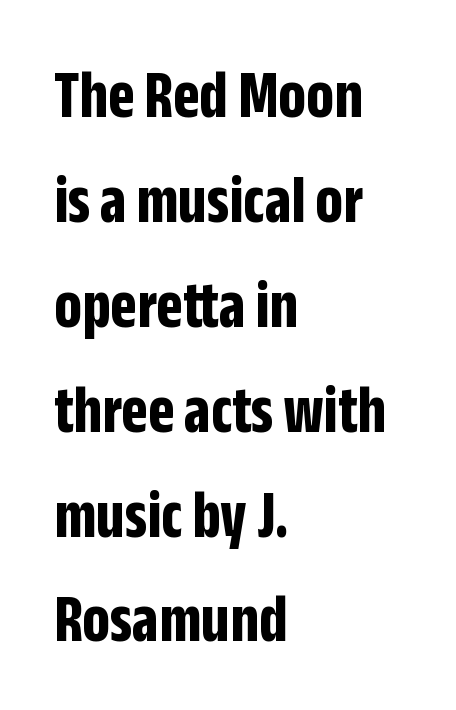
{"serif": "no", "italic": "no", "bold": "yes", "weight": "bold", "width": "condensed", "stroke_contrast": "low", "x_height": "large", "monospaced": "no", "underline": "no", "align": "left", "line_spacing": "normal", "line_spacing_ratio": 1.52, "letter_spacing": "normal", "letter_spacing_em": 0.0, "glyph_px": 69}
